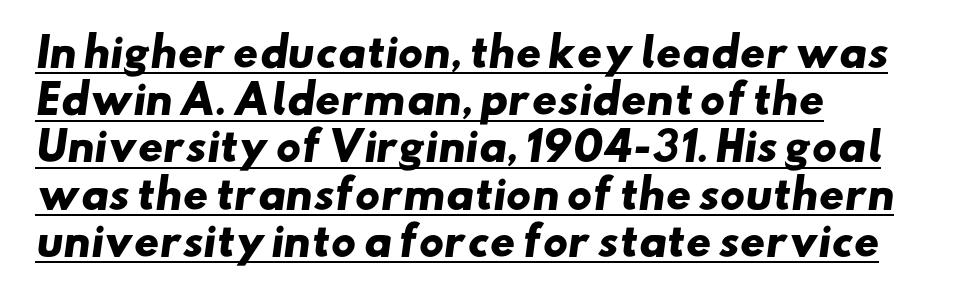
{"serif": "no", "bold": "yes", "weight": "heavy", "width": "wide", "stroke_contrast": "low", "x_height": "small", "monospaced": "no", "underline": "yes", "align": "left", "line_spacing_ratio": 1.21, "letter_spacing": "normal", "letter_spacing_em": 0.0, "glyph_px": 39}
